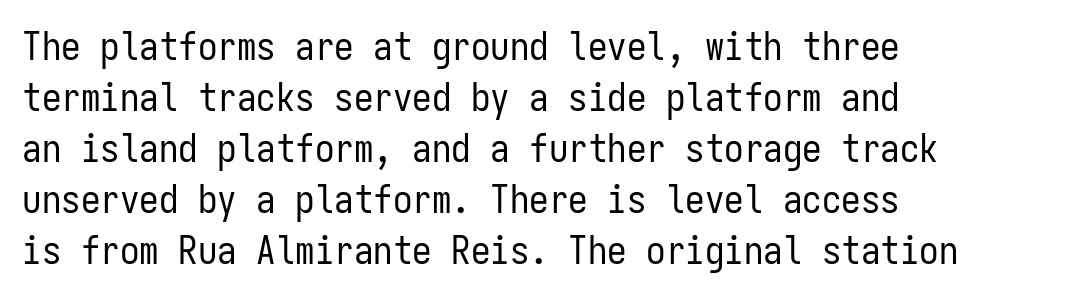
{"serif": "no", "italic": "no", "bold": "no", "weight": "regular", "width": "condensed", "stroke_contrast": "low", "x_height": "medium", "monospaced": "yes", "underline": "no", "align": "left", "line_spacing": "normal", "line_spacing_ratio": 1.31, "letter_spacing": "normal", "letter_spacing_em": 0.0, "glyph_px": 39}
